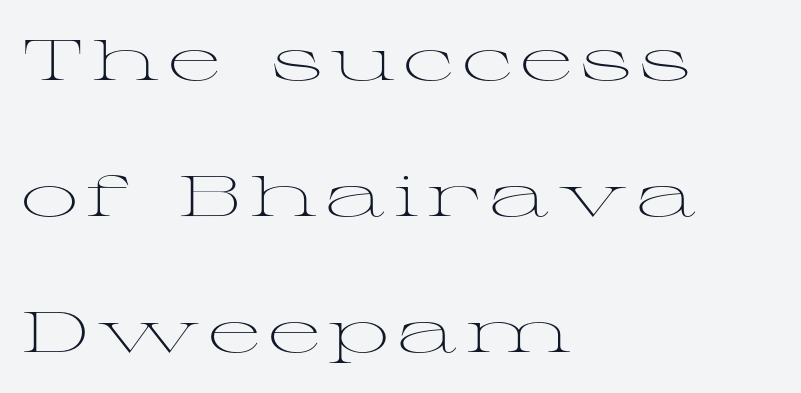
{"serif": "yes", "italic": "no", "bold": "no", "weight": "light", "width": "wide", "stroke_contrast": "medium", "x_height": "medium", "monospaced": "no", "underline": "no", "align": "left", "line_spacing": "loose", "line_spacing_ratio": 2.39, "glyph_px": 57}
